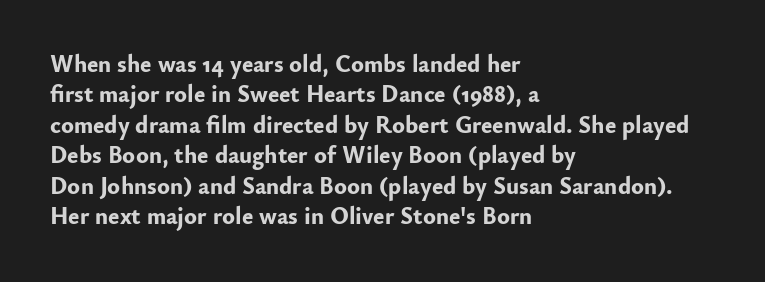
The image shows 24 px bold type, upright; set left-aligned, normal line spacing (1.27x), normal letter spacing, not underlined.
